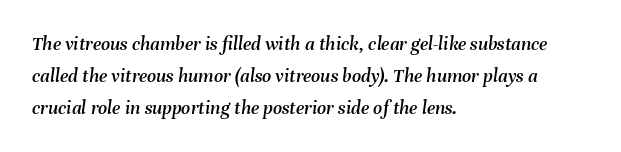
The face used here is rendered with its standard letterfit. Just letters on the line, the space beneath them empty. A typesetter would call this leading conventional body-copy spacing. The compositor pushed each line to the left boundary. Looking at the ascenders, they clearly lean.
